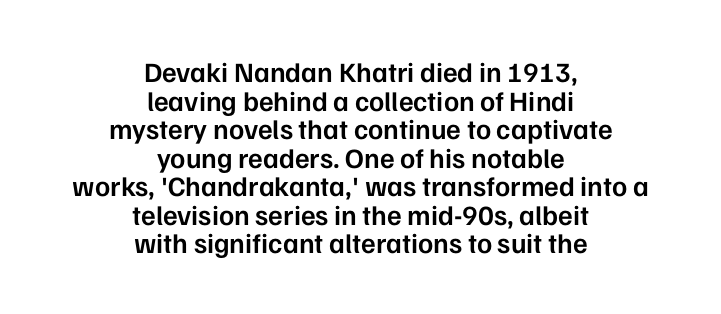
Ascenders rise straight up at ninety degrees. The gap between lines stays unmarked. A semibold gives these letters moderate extra thickness, short of bold. Serifs: no, the terminals of the letterforms are clean.
